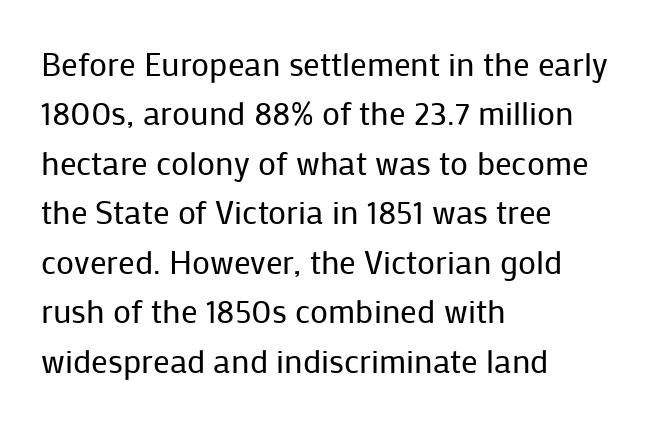
The image shows 33 px regular-weight sans-serif type, upright; set left-aligned, normal line spacing (1.5x), normal letter spacing, not underlined; low stroke contrast and a medium x-height.
